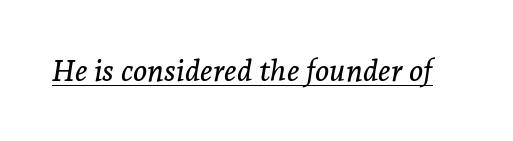
Q: Is the text italic (slanted)? A: Yes, it leans right by about 7 degrees.
Q: Is the typeface a serif or a sans-serif typeface? A: Serif.
Q: Is the text underlined? A: Yes.
Q: Is the spacing between letters normal or unusually wide? A: Normal.
Q: Width (condensed, normal, or wide)? A: Normal.
Q: Stroke contrast? A: Low.
Q: x-height? A: Medium.
Q: Monospaced? A: No.
